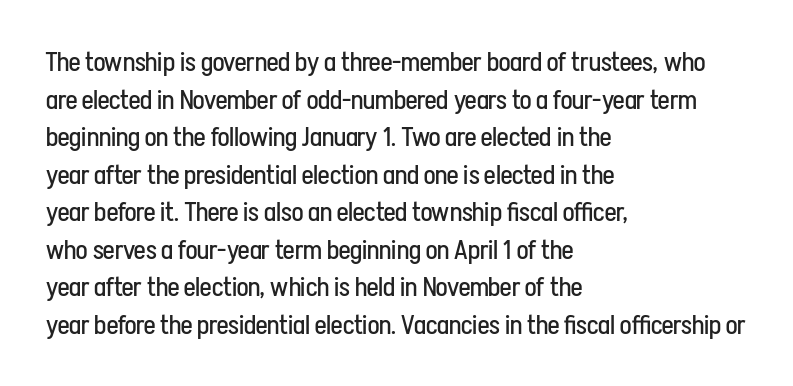
Q: Is the text bold? A: No.
Q: Is the text italic (slanted)? A: No, it is upright.
Q: Is the text underlined? A: No.
Q: How is the paragraph aligned? A: Left-aligned.
Q: Is the spacing between letters normal or unusually wide? A: Normal.
Q: Is the spacing between lines tight, normal or loose? A: Normal.
